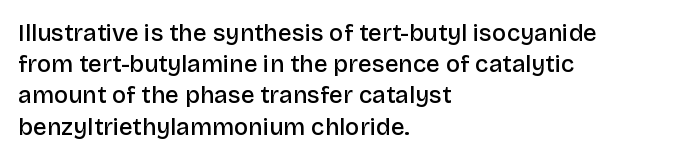
{"italic": "no", "bold": "semi", "underline": "no", "align": "left", "line_spacing": "normal", "line_spacing_ratio": 1.3, "letter_spacing": "normal", "letter_spacing_em": 0.0, "glyph_px": 24}
